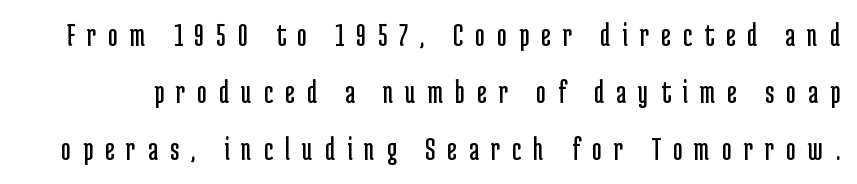
The image shows 34 px regular-weight, condensed sans-serif type, upright; set normal line spacing (1.68x), unusually wide letter spacing (+0.35 em), not underlined; low stroke contrast and a medium x-height.
